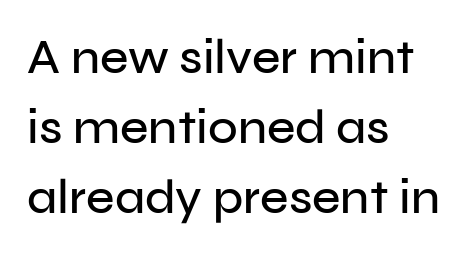
Q: Is the text italic (slanted)? A: No, it is upright.
Q: Is the typeface a serif or a sans-serif typeface? A: Sans-serif.
Q: Is the text underlined? A: No.
Q: How is the paragraph aligned? A: Left-aligned.
Q: Is the spacing between letters normal or unusually wide? A: Normal.
Q: Is the spacing between lines tight, normal or loose? A: Normal.
Q: Width (condensed, normal, or wide)? A: Normal.
Q: Stroke contrast? A: Low.
Q: x-height? A: Medium.
Q: Monospaced? A: No.
